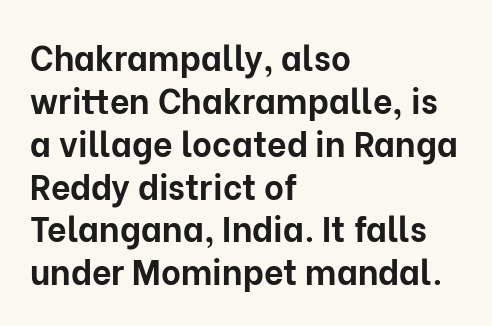
The image shows 34 px bold sans-serif type, upright; set left-aligned, normal line spacing (1.26x), normal letter spacing, not underlined; low stroke contrast and a medium x-height.
